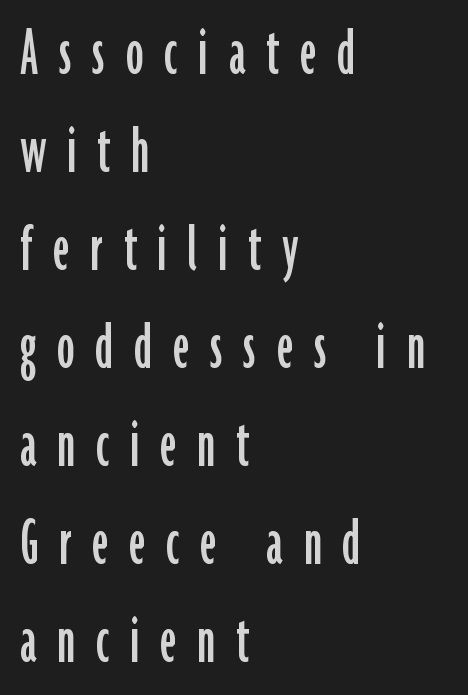
The image shows 71 px condensed sans-serif type, upright; set left-aligned, normal line spacing (1.38x), unusually wide letter spacing (+0.29 em), not underlined; low stroke contrast and a medium x-height.
